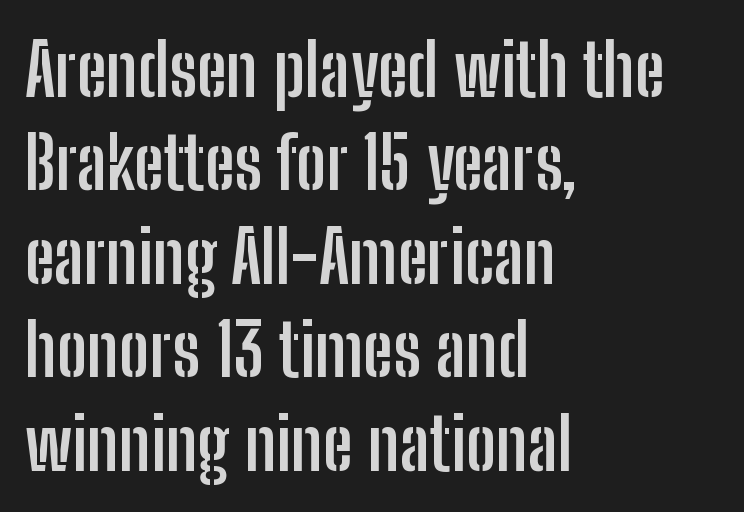
The image shows 73 px semibold, condensed sans-serif type, upright; set left-aligned, normal line spacing (1.28x), normal letter spacing, not underlined; low stroke contrast and a medium x-height.
